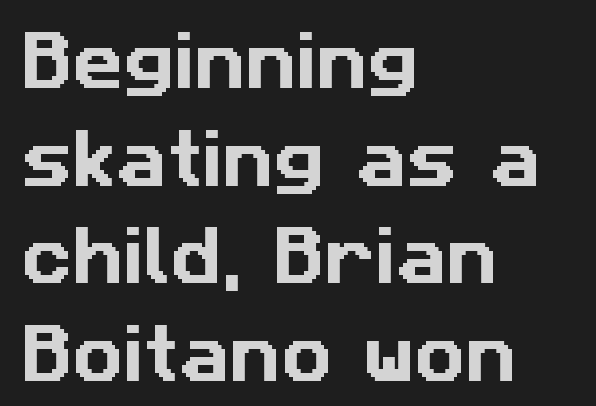
The image shows 63 px sans-serif type; set left-aligned, normal line spacing (1.55x), normal letter spacing, not underlined; low stroke contrast and a medium x-height.
